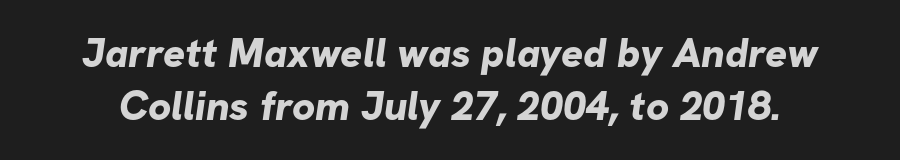
Q: Is the text bold? A: Yes.
Q: Is the typeface a serif or a sans-serif typeface? A: Sans-serif.
Q: Is the text underlined? A: No.
Q: Is the spacing between letters normal or unusually wide? A: Normal.
Q: Is the spacing between lines tight, normal or loose? A: Normal.
Q: Width (condensed, normal, or wide)? A: Normal.
Q: Stroke contrast? A: Low.
Q: x-height? A: Medium.
Q: Monospaced? A: No.
